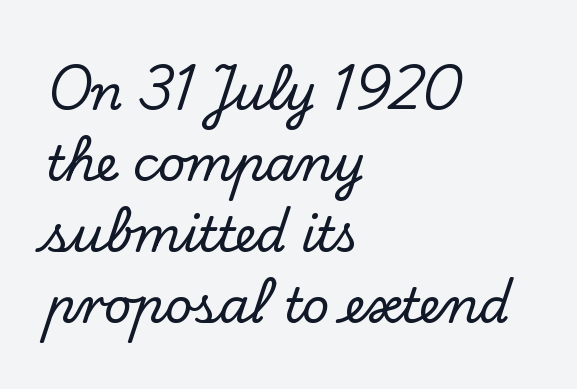
{"serif": "yes", "width": "normal", "stroke_contrast": "low", "x_height": "small", "monospaced": "no", "underline": "no", "align": "left", "line_spacing": "normal", "line_spacing_ratio": 1.48, "letter_spacing": "normal", "letter_spacing_em": 0.0, "glyph_px": 48}
